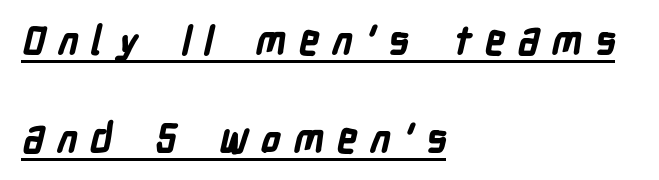
Compared with undecorated copy, this sample adds a rule below the words. This sample uses expanded letter spacing, leaving extra air between glyphs. Note the varied advance widths — an 'i' is clearly narrower than an 'm'. Visually the block forms a straight wall on the left and a jagged coastline on the right. Emphasis by weight is at full strength: bold.
